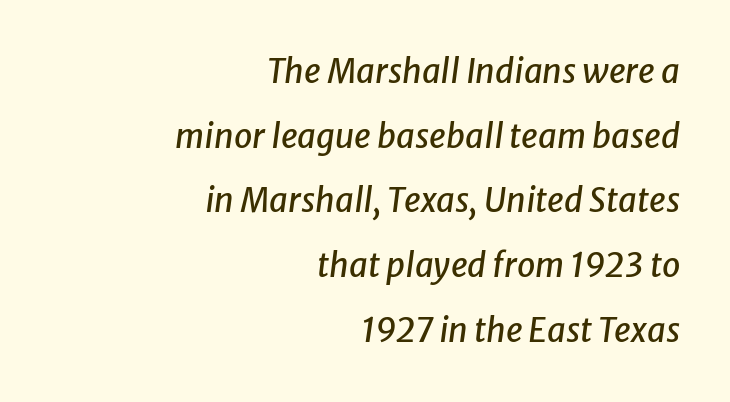
The typography opts for an oblique posture over an upright one. Whoever set this chose breathing room over compactness in the vertical rhythm. Nobody drew a line under any word here. Visually the block forms a straight wall on the right and a jagged coastline on the left. The passage shown is typed in a proportional face where columns would drift.
